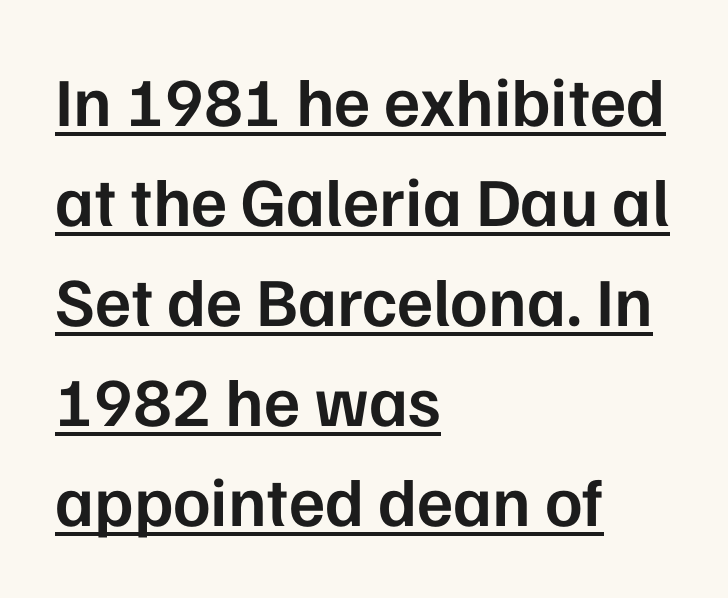
The image shows 69 px semibold sans-serif type, upright; set left-aligned, normal line spacing (1.45x), normal letter spacing, underlined; low stroke contrast and a medium x-height.
